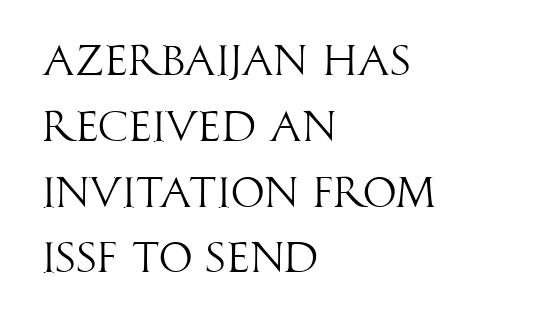
{"serif": "no", "italic": "no", "bold": "no", "weight": "light", "width": "condensed", "stroke_contrast": "high", "x_height": "large", "monospaced": "no", "underline": "no", "align": "left", "line_spacing": "normal", "line_spacing_ratio": 1.53, "letter_spacing": "normal", "letter_spacing_em": 0.0, "glyph_px": 43}
